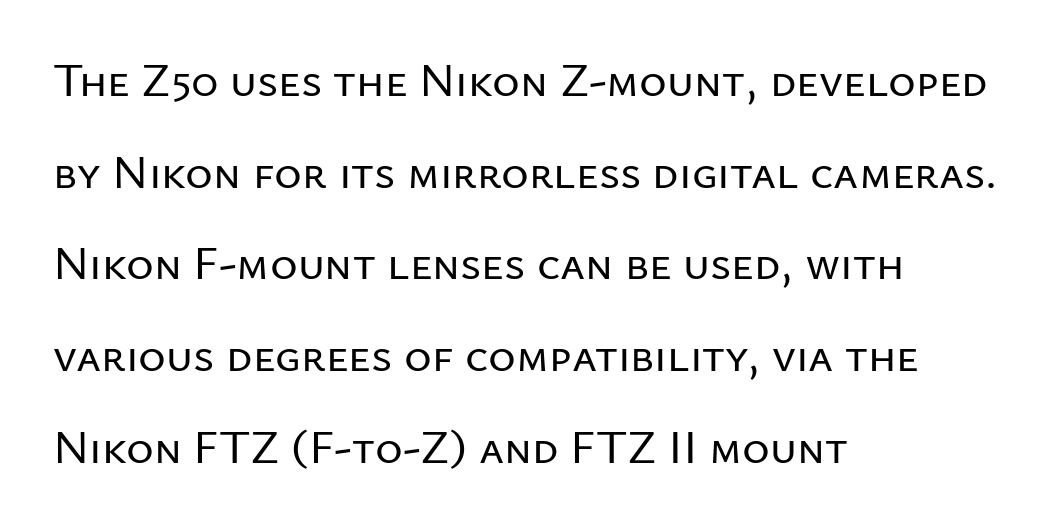
The image shows 47 px sans-serif type, upright; set left-aligned, loose line spacing (1.95x), normal letter spacing, not underlined; low stroke contrast and a medium x-height.
